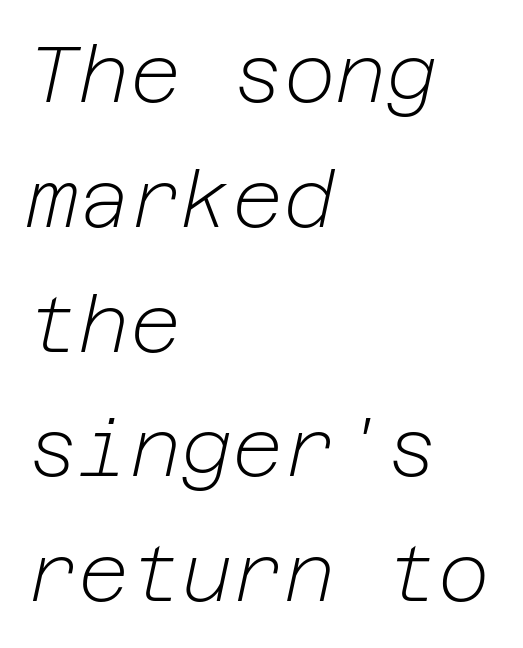
The image shows 79 px light type, italic (leaning right); set left-aligned, normal line spacing (1.58x), normal letter spacing, not underlined; low stroke contrast and a medium x-height.
